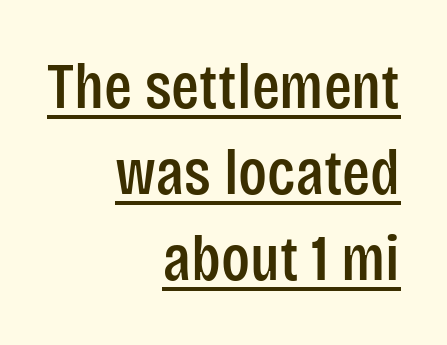
The image shows 65 px condensed sans-serif type, upright; set right-aligned, normal line spacing (1.32x), normal letter spacing, underlined; low stroke contrast and a large x-height.
